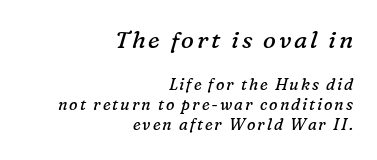
Q: Is the text bold? A: No.
Q: Is the text italic (slanted)? A: Yes, it leans right by about 16 degrees.
Q: Is the text underlined? A: No.
Q: How is the paragraph aligned? A: Right-aligned.
Q: Is the spacing between lines tight, normal or loose? A: Normal.
Q: Which block of text is set in a larger size, the first (top) or the second (bottom)? A: The first (top) one.
